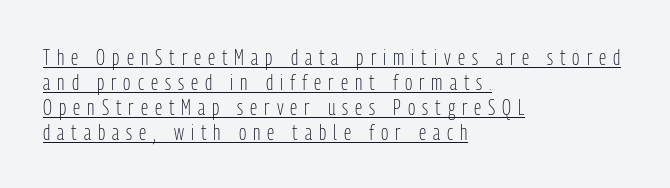
{"italic": "no", "bold": "no", "underline": "yes", "align": "left", "line_spacing": "tight", "line_spacing_ratio": 1.13, "letter_spacing": "wide", "letter_spacing_em": 0.32, "glyph_px": 22}
